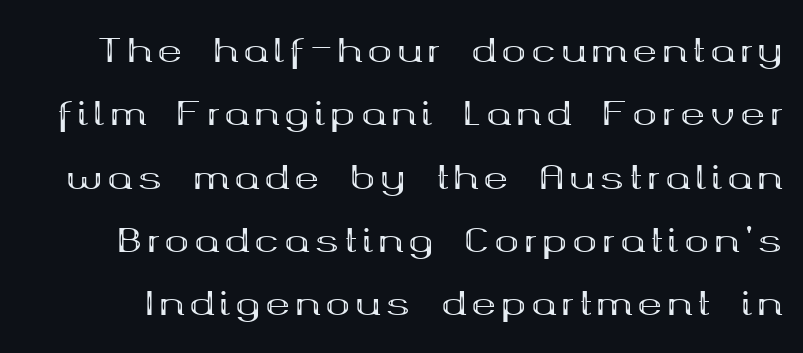
This sample uses an upright cut, with every glyph sitting square on the baseline. These lines are composed in type with serifs. Descender tails drop into unmarked territory. A great deal of white space separates one row of letters from the next.
